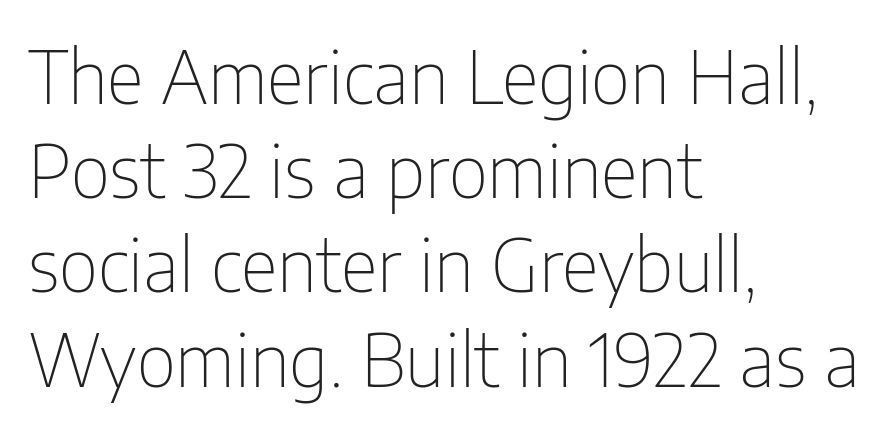
The image shows 73 px thin, condensed sans-serif type, upright; set left-aligned, normal line spacing (1.29x), normal letter spacing, not underlined; low stroke contrast and a medium x-height.
